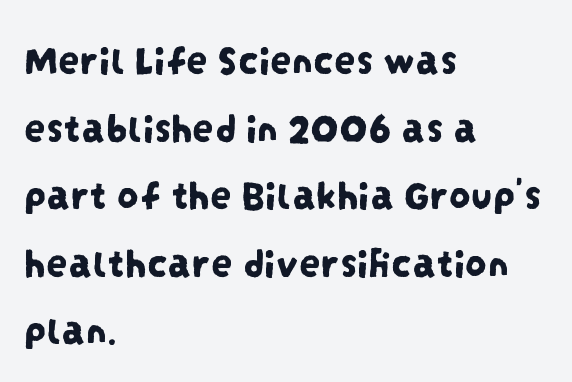
Serif or sans? Sans — the stroke terminals are bare. The area under the type is left untouched. Tracking here is standard; glyphs follow each other at the usual distance. The block of text has a typical density, with ordinary space between rows. Does the copy run flush right? No — it runs flush left. The face used here is proportionally spaced, like ordinary book or web type.
